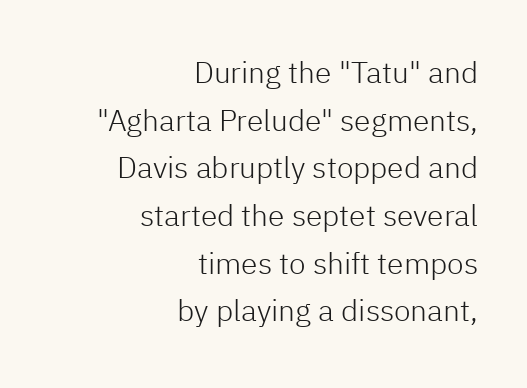
Q: Is the text bold? A: No.
Q: Is the text italic (slanted)? A: No, it is upright.
Q: Is the typeface a serif or a sans-serif typeface? A: Sans-serif.
Q: Is the text underlined? A: No.
Q: How is the paragraph aligned? A: Right-aligned.
Q: Is the spacing between letters normal or unusually wide? A: Normal.
Q: Is the spacing between lines tight, normal or loose? A: Normal.
Q: Width (condensed, normal, or wide)? A: Normal.
Q: Stroke contrast? A: Low.
Q: x-height? A: Medium.
Q: Monospaced? A: No.
